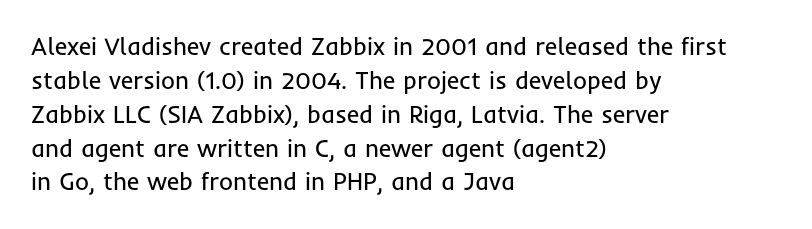
{"italic": "no", "bold": "no", "underline": "no", "align": "left", "line_spacing": "normal", "line_spacing_ratio": 1.41, "letter_spacing": "normal", "letter_spacing_em": 0.0, "glyph_px": 24}
